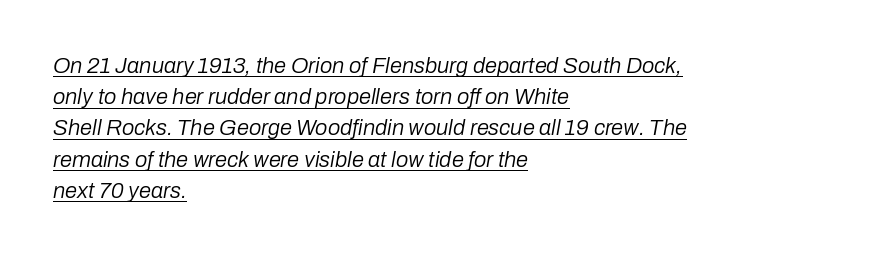
Q: Is the text bold? A: No.
Q: Is the text italic (slanted)? A: Yes, it leans right by about 10 degrees.
Q: Is the text underlined? A: Yes.
Q: How is the paragraph aligned? A: Left-aligned.
Q: Is the spacing between letters normal or unusually wide? A: Normal.
Q: Is the spacing between lines tight, normal or loose? A: Normal.
